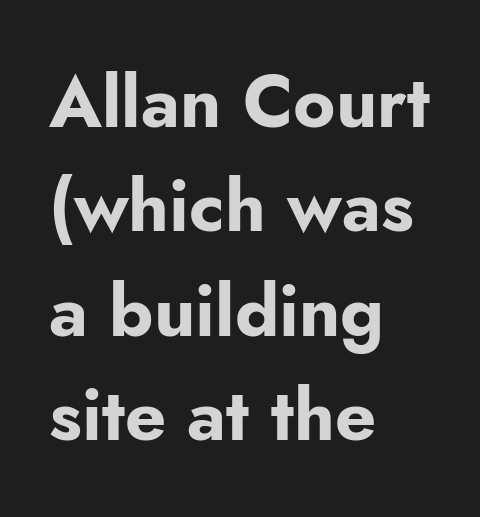
Check where the strokes stop: nothing finishes them off — pure sans. Strokes here are thick enough to call this a true bold. Quick note: not italic, upright. Each new line begins a customary step beneath the previous one. Plain, unruled lines of type. Proportional: the letters do not fall into vertical columns.
